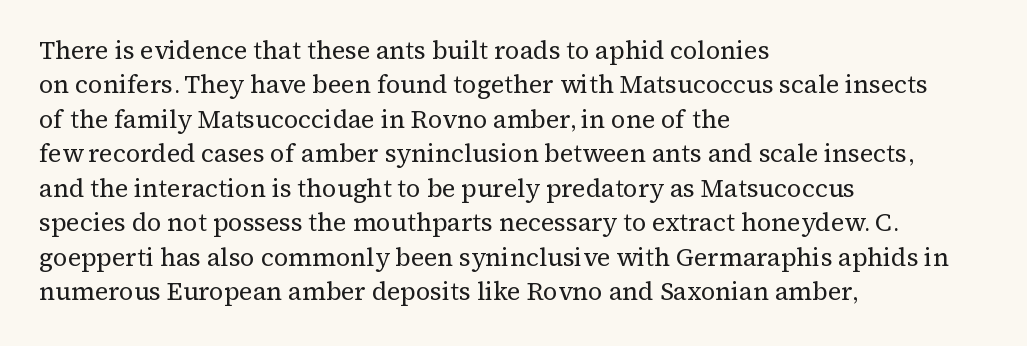
Q: Is the text bold? A: No.
Q: Is the text italic (slanted)? A: No, it is upright.
Q: Is the text underlined? A: No.
Q: How is the paragraph aligned? A: Left-aligned.
Q: Is the spacing between letters normal or unusually wide? A: Normal.
Q: Is the spacing between lines tight, normal or loose? A: Normal.
